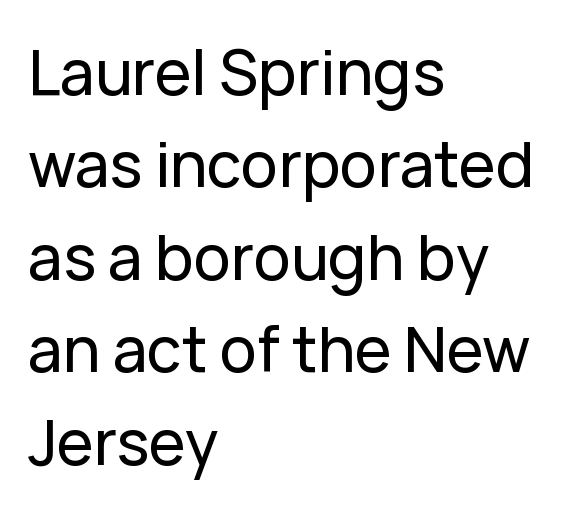
Q: Is the text italic (slanted)? A: No, it is upright.
Q: Is the typeface a serif or a sans-serif typeface? A: Sans-serif.
Q: Is the text underlined? A: No.
Q: How is the paragraph aligned? A: Left-aligned.
Q: Is the spacing between letters normal or unusually wide? A: Normal.
Q: Is the spacing between lines tight, normal or loose? A: Normal.
Q: Width (condensed, normal, or wide)? A: Normal.
Q: Stroke contrast? A: Low.
Q: x-height? A: Medium.
Q: Monospaced? A: No.
